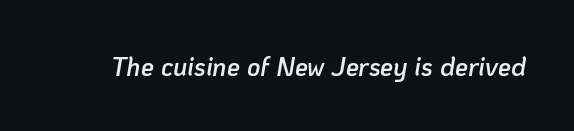
Q: Is the text bold? A: Semi-bold.
Q: Is the text italic (slanted)? A: Yes, it leans right by about 10 degrees.
Q: Is the text underlined? A: No.
Q: Is the spacing between letters normal or unusually wide? A: Normal.
